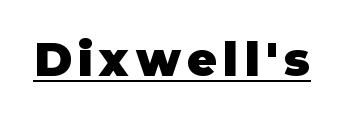
Q: Is the text bold? A: Yes.
Q: Is the text italic (slanted)? A: No, it is upright.
Q: Is the typeface a serif or a sans-serif typeface? A: Sans-serif.
Q: Is the text underlined? A: Yes.
Q: Width (condensed, normal, or wide)? A: Normal.
Q: Stroke contrast? A: Low.
Q: x-height? A: Large.
Q: Monospaced? A: No.
